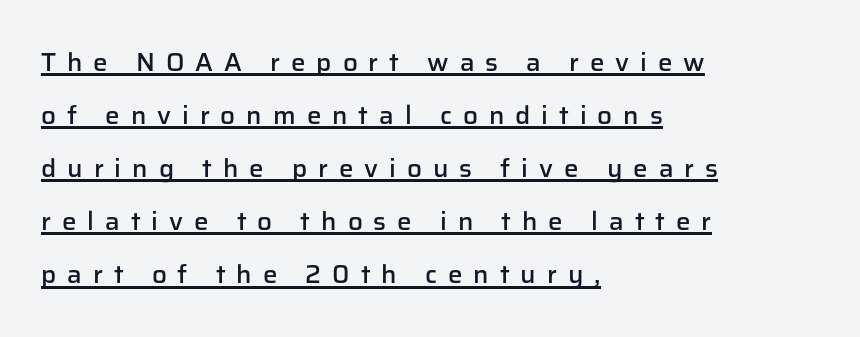
Q: Is the text bold? A: Semi-bold.
Q: Is the text italic (slanted)? A: No, it is upright.
Q: Is the text underlined? A: Yes.
Q: How is the paragraph aligned? A: Left-aligned.
Q: Is the spacing between letters normal or unusually wide? A: Unusually wide.
Q: Is the spacing between lines tight, normal or loose? A: Loose.
